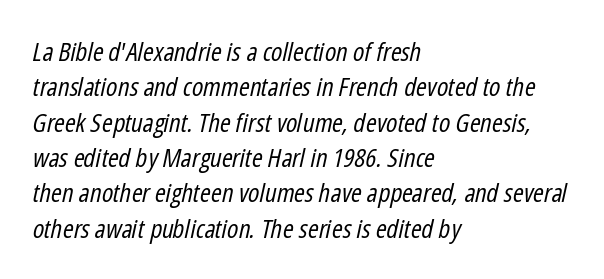
The image shows 26 px text type, italic (leaning right); set left-aligned, normal line spacing (1.36x), normal letter spacing, not underlined.
